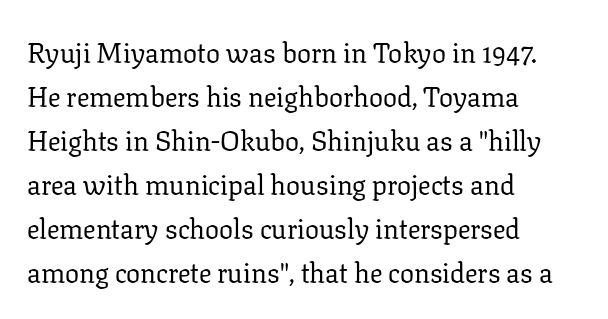
Do the letters lean? They stand straight. The typeface chosen for these lines features serifs. The weight would be labelled regular, book, light, or lighter still. Successive baselines arrive at the customary interval. The rendering uses natural spacing where letterforms have individual widths.
